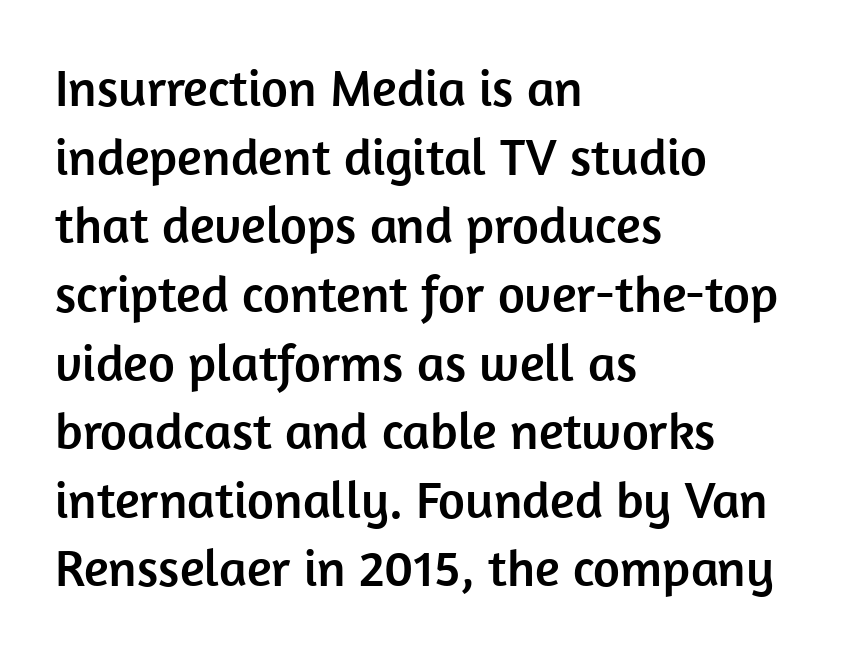
Q: Is the text italic (slanted)? A: No, it is upright.
Q: Is the typeface a serif or a sans-serif typeface? A: Sans-serif.
Q: Is the text underlined? A: No.
Q: How is the paragraph aligned? A: Left-aligned.
Q: Is the spacing between letters normal or unusually wide? A: Normal.
Q: Is the spacing between lines tight, normal or loose? A: Normal.
Q: Width (condensed, normal, or wide)? A: Normal.
Q: Stroke contrast? A: Low.
Q: x-height? A: Medium.
Q: Monospaced? A: No.
